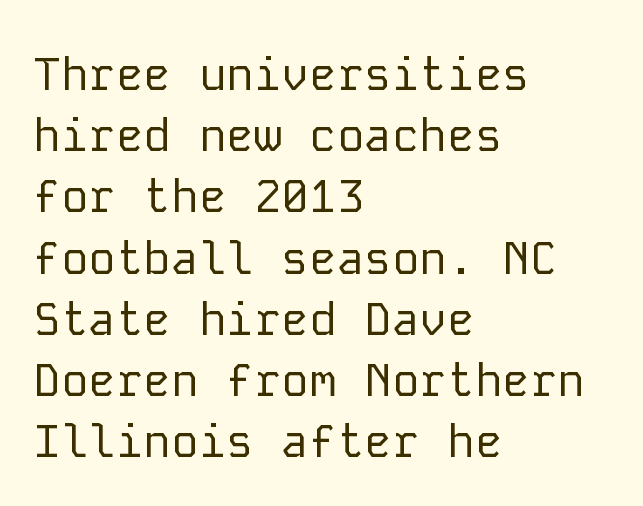
How would I describe the line gaps? Plain and ordinary. The letters carry no serifs — their stems end cleanly without finishing strokes. Designer's note — italics off, roman on. Caption: multi-line text, flush left, ragged right.
